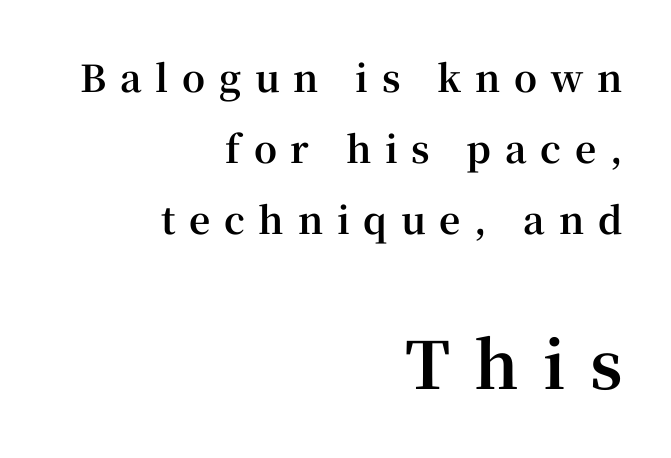
{"serif": "yes", "italic": "no", "bold": "yes", "weight": "bold", "width": "normal", "stroke_contrast": "high", "x_height": "medium", "monospaced": "no", "underline": "no", "align": "right", "line_spacing": "loose", "line_spacing_ratio": 1.92, "letter_spacing": "wide", "letter_spacing_em": 0.37, "larger_block": "second", "size_ratio": 1.76, "glyph_px": 65}
